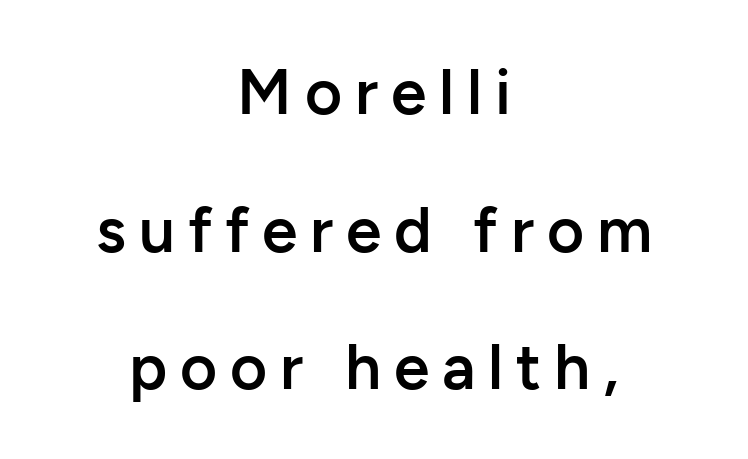
The font family rendered here belongs to the sans-serif group. Only glyphs here, with clear space below each row. The setting favours the middle, as headings and verse often do. The font's upright variant was chosen for this text. The glyphs have the mass of a demibold cut, below bold.
